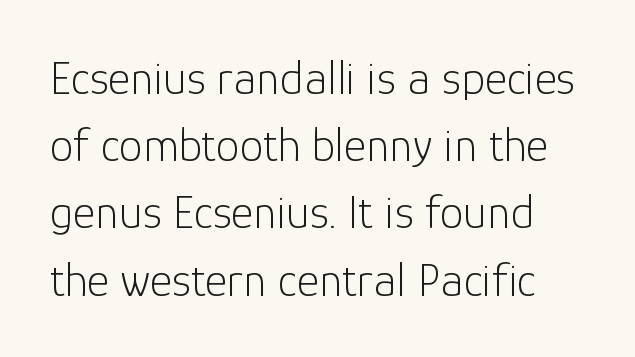
{"serif": "no", "italic": "no", "bold": "no", "weight": "light", "width": "normal", "stroke_contrast": "low", "x_height": "medium", "monospaced": "no", "underline": "no", "line_spacing": "normal", "line_spacing_ratio": 1.4, "letter_spacing": "normal", "letter_spacing_em": 0.0, "glyph_px": 48}
